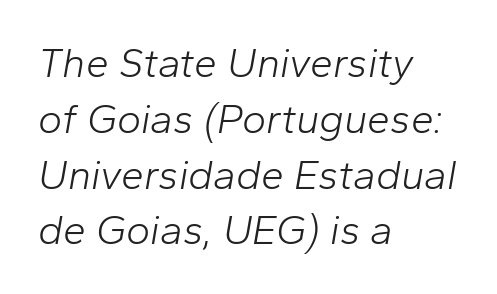
The image shows 41 px light type, italic (leaning right); set left-aligned, normal line spacing (1.36x), normal letter spacing, not underlined; low stroke contrast and a medium x-height.
